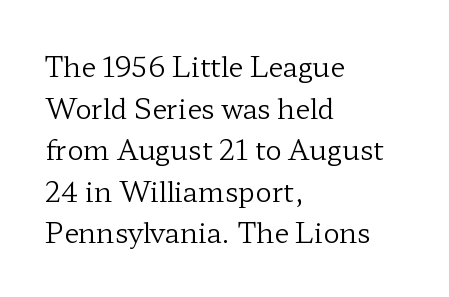
Q: Is the text bold? A: No.
Q: Is the text italic (slanted)? A: No, it is upright.
Q: Is the text underlined? A: No.
Q: How is the paragraph aligned? A: Left-aligned.
Q: Is the spacing between letters normal or unusually wide? A: Normal.
Q: Is the spacing between lines tight, normal or loose? A: Normal.
